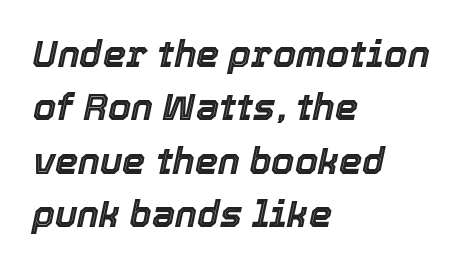
Q: Is the text italic (slanted)? A: Yes, it leans right by about 12 degrees.
Q: Is the text underlined? A: No.
Q: How is the paragraph aligned? A: Left-aligned.
Q: Is the spacing between letters normal or unusually wide? A: Normal.
Q: Is the spacing between lines tight, normal or loose? A: Normal.
Q: Width (condensed, normal, or wide)? A: Normal.
Q: x-height? A: Medium.
Q: Monospaced? A: No.
